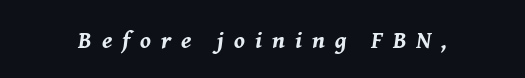
The image shows 24 px bold type, italic (leaning right); set unusually wide letter spacing (+0.42 em), not underlined.
